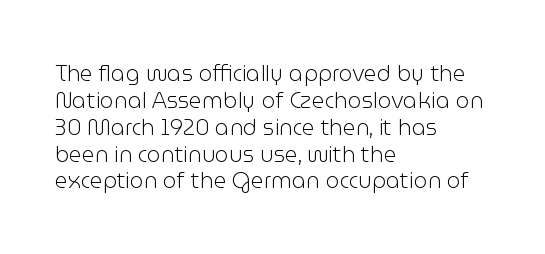
Honestly, the letter spacing is just normal — you wouldn't notice it. A student would call this left alignment; a typographer would say flush left, rag right. The font sits on the lighter half of the weight spectrum, regular included. Just letters on the line, the space beneath them empty.
